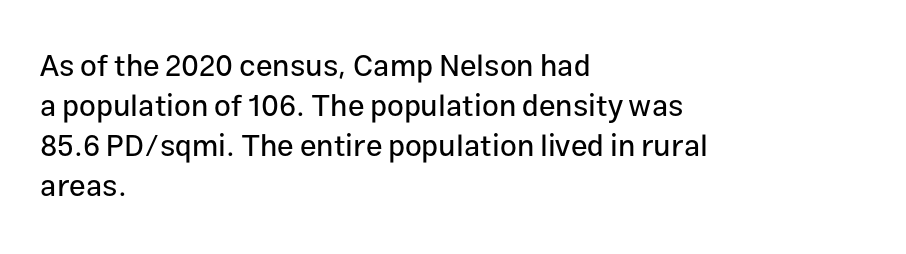
The image shows 30 px sans-serif type, upright; set left-aligned, normal line spacing (1.33x), normal letter spacing, not underlined; low stroke contrast and a medium x-height.
